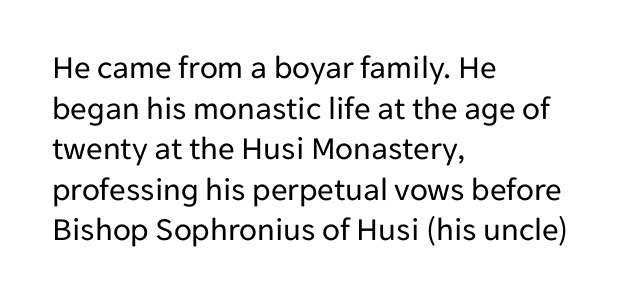
{"serif": "no", "italic": "no", "bold": "no", "weight": "regular", "width": "normal", "stroke_contrast": "low", "x_height": "medium", "monospaced": "no", "underline": "no", "align": "left", "line_spacing_ratio": 1.23, "letter_spacing": "normal", "letter_spacing_em": 0.0, "glyph_px": 33}
